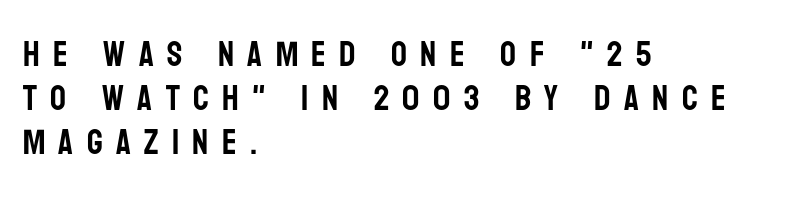
{"serif": "no", "italic": "no", "width": "condensed", "stroke_contrast": "low", "x_height": "large", "monospaced": "no", "underline": "no", "align": "left", "line_spacing": "normal", "line_spacing_ratio": 1.26, "letter_spacing": "wide", "letter_spacing_em": 0.38, "glyph_px": 35}
